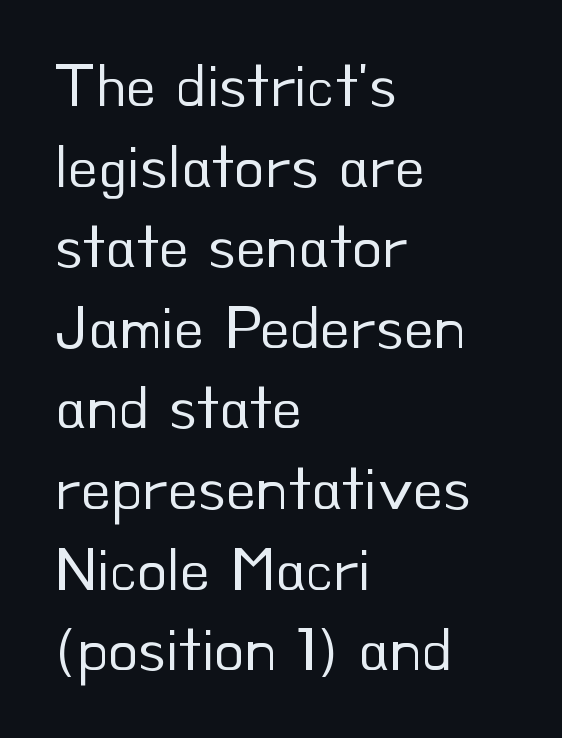
{"serif": "no", "italic": "no", "bold": "no", "weight": "regular", "width": "normal", "stroke_contrast": "low", "x_height": "small", "monospaced": "no", "underline": "no", "align": "left", "line_spacing": "normal", "line_spacing_ratio": 1.3, "letter_spacing": "normal", "letter_spacing_em": 0.0, "glyph_px": 62}
